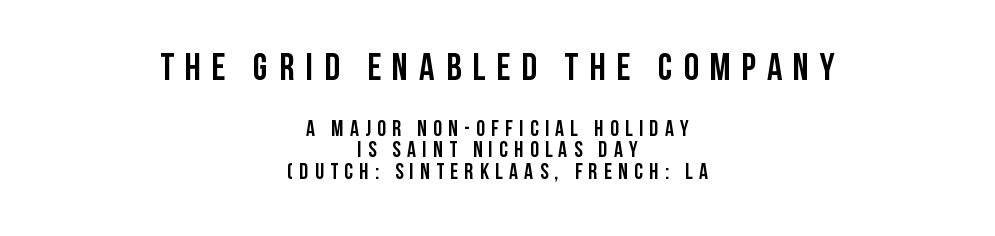
{"serif": "no", "italic": "no", "bold": "yes", "weight": "semibold", "width": "condensed", "stroke_contrast": "low", "x_height": "large", "monospaced": "no", "underline": "no", "align": "center", "line_spacing": "tight", "line_spacing_ratio": 0.98, "letter_spacing": "wide", "letter_spacing_em": 0.29, "larger_block": "first", "size_ratio": 1.73, "glyph_px": 38}
